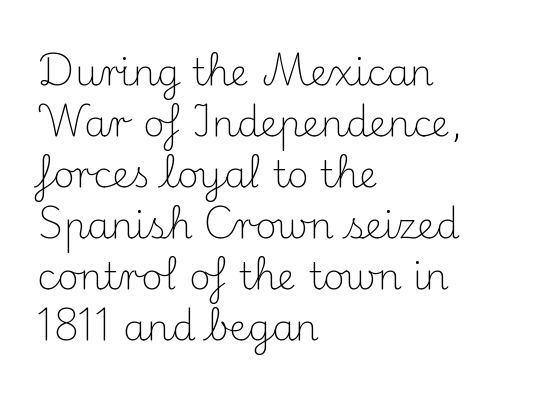
The image shows 37 px light serif type, upright; set left-aligned, normal line spacing (1.38x), normal letter spacing, not underlined; medium stroke contrast and a small x-height.
